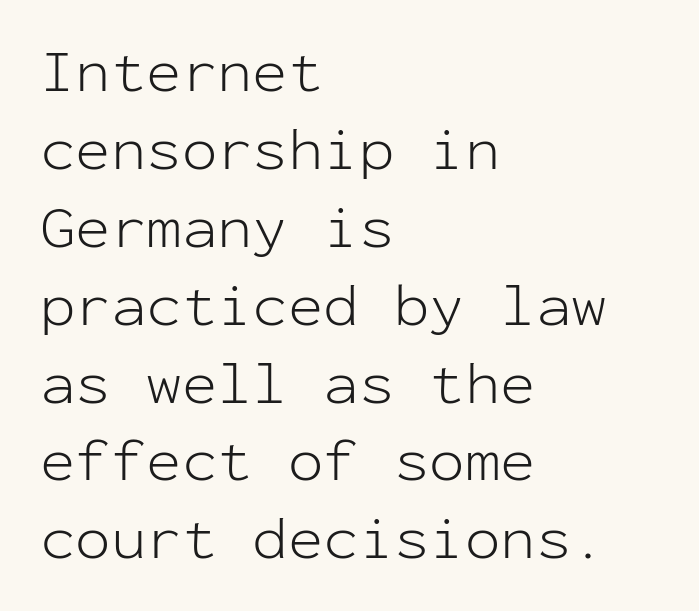
The image shows 59 px light sans-serif type, upright, monospaced; set left-aligned, normal line spacing (1.32x), normal letter spacing, not underlined; low stroke contrast and a medium x-height.
